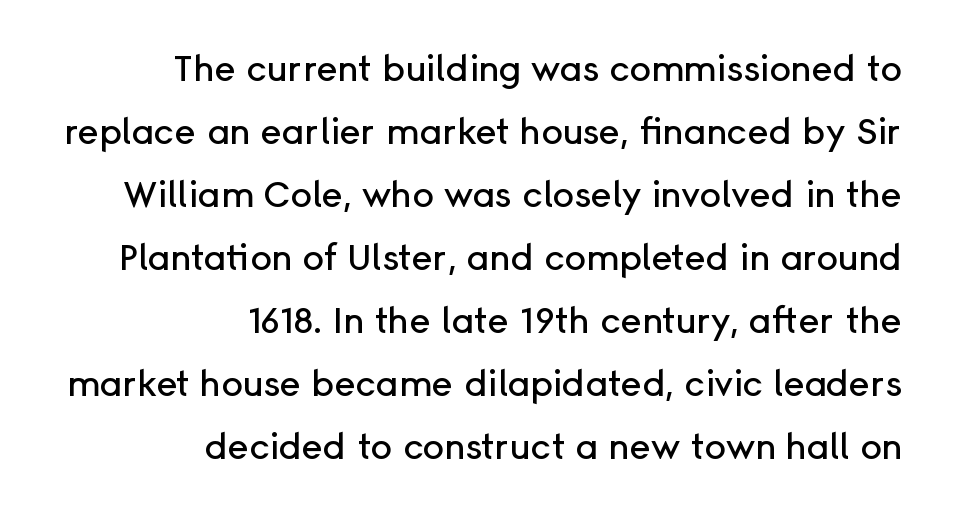
Which margin do the lines hug? The right one — the left edge is uneven. Is the letter spacing exaggerated? No — it looks like the ordinary default. A typesetter would label this face a sans. The axis of the letterforms is exactly vertical. Think of a printed novel: that variable character pitch is what you see here.
